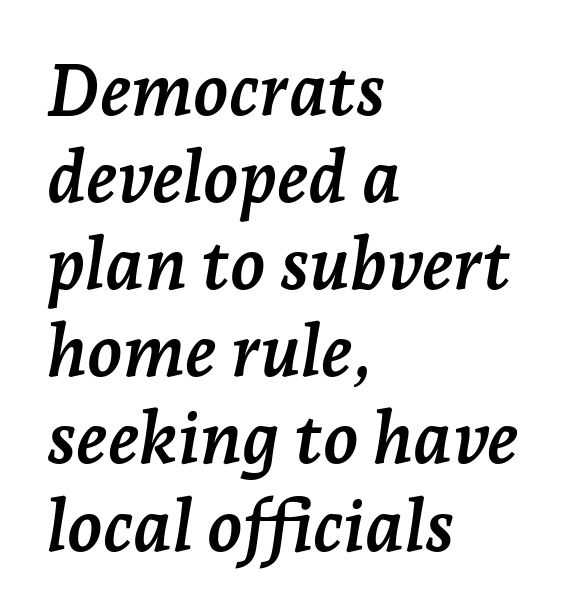
Q: Is the text bold? A: Yes.
Q: Is the text italic (slanted)? A: Yes, it leans right by about 7 degrees.
Q: Is the typeface a serif or a sans-serif typeface? A: Serif.
Q: Is the text underlined? A: No.
Q: How is the paragraph aligned? A: Left-aligned.
Q: Is the spacing between letters normal or unusually wide? A: Normal.
Q: Width (condensed, normal, or wide)? A: Normal.
Q: Stroke contrast? A: Low.
Q: x-height? A: Medium.
Q: Monospaced? A: No.
